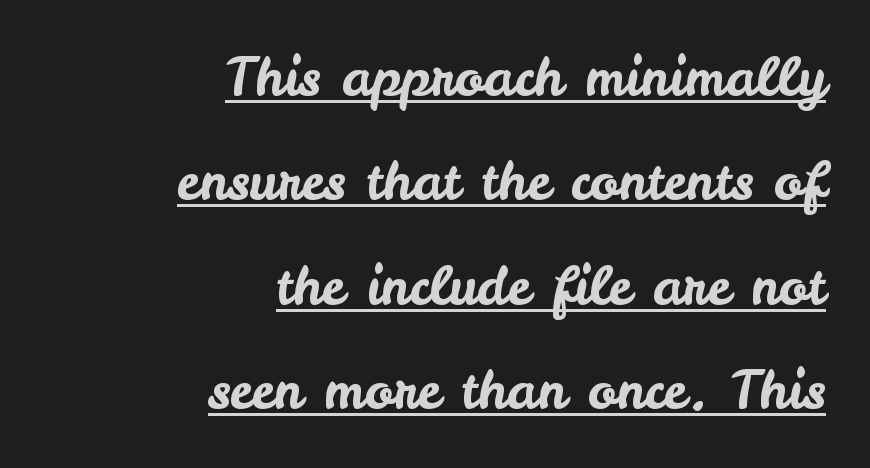
Q: Is the text italic (slanted)? A: Yes.
Q: Is the typeface a serif or a sans-serif typeface? A: Sans-serif.
Q: Is the text underlined? A: Yes.
Q: How is the paragraph aligned? A: Right-aligned.
Q: Is the spacing between letters normal or unusually wide? A: Normal.
Q: Is the spacing between lines tight, normal or loose? A: Loose.
Q: Width (condensed, normal, or wide)? A: Normal.
Q: Stroke contrast? A: Low.
Q: x-height? A: Small.
Q: Monospaced? A: No.
